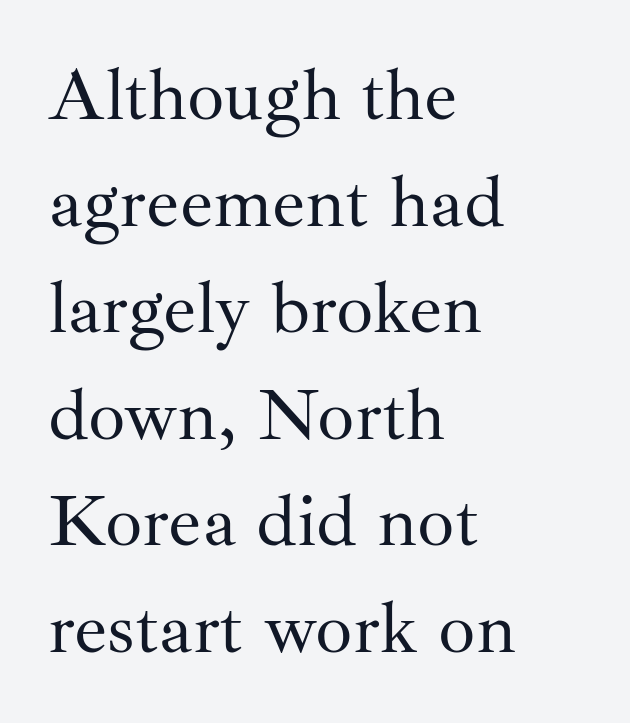
The image shows 74 px regular-weight serif type, upright; set left-aligned, normal line spacing (1.44x), normal letter spacing, not underlined; medium stroke contrast and a small x-height.
